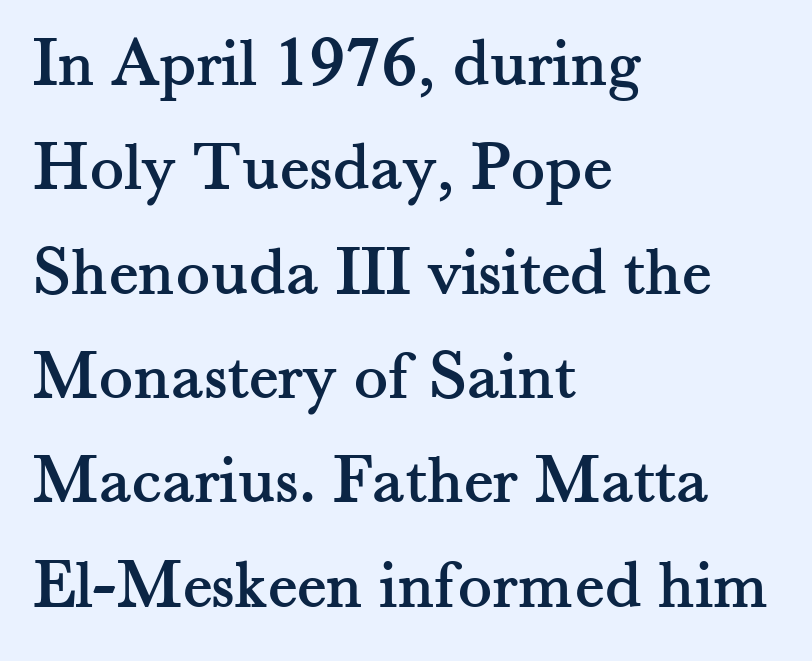
The image shows 71 px serif type, upright; set left-aligned, normal line spacing (1.47x), normal letter spacing, not underlined; medium stroke contrast and a small x-height.
